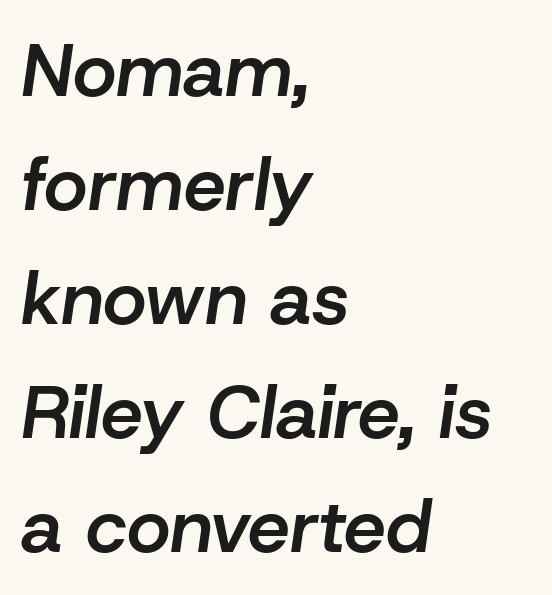
Here the designer chose a conventional face with non-uniform glyph widths. On the weight axis this lands at semibold, roughly 600. Evenly set lines give the paragraph a standard silhouette. Letters rest on an invisible, unmarked baseline.
